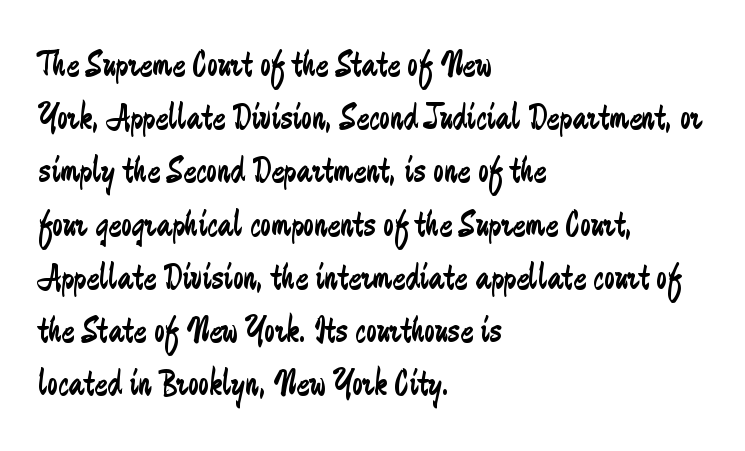
Q: Is the text bold? A: No.
Q: Is the text italic (slanted)? A: Yes.
Q: Is the typeface a serif or a sans-serif typeface? A: Sans-serif.
Q: Is the text underlined? A: No.
Q: How is the paragraph aligned? A: Left-aligned.
Q: Is the spacing between letters normal or unusually wide? A: Normal.
Q: Is the spacing between lines tight, normal or loose? A: Normal.
Q: Width (condensed, normal, or wide)? A: Condensed.
Q: Stroke contrast? A: Low.
Q: x-height? A: Small.
Q: Monospaced? A: No.
